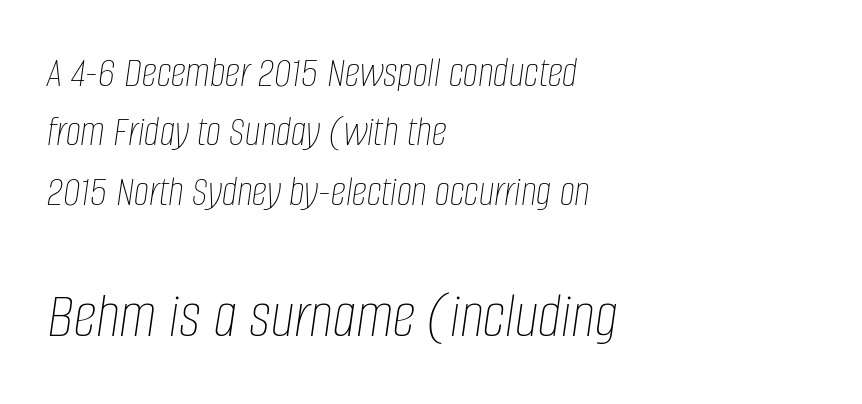
{"italic": "yes", "lean": "right", "slant_degrees": 8, "bold": "no", "weight": "thin", "width": "condensed", "stroke_contrast": "low", "x_height": "large", "monospaced": "no", "underline": "no", "align": "left", "line_spacing": "normal", "line_spacing_ratio": 1.38, "letter_spacing": "normal", "letter_spacing_em": 0.0, "larger_block": "second", "size_ratio": 1.51, "glyph_px": 65}
